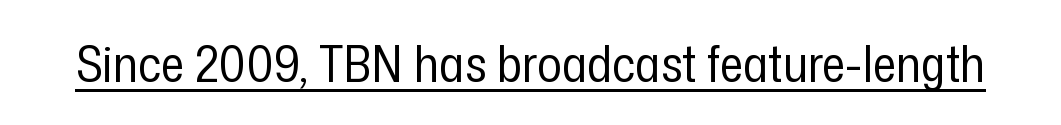
{"serif": "no", "italic": "no", "bold": "no", "weight": "regular", "width": "condensed", "stroke_contrast": "low", "x_height": "medium", "monospaced": "no", "underline": "yes", "letter_spacing": "normal", "letter_spacing_em": 0.0, "glyph_px": 51}
